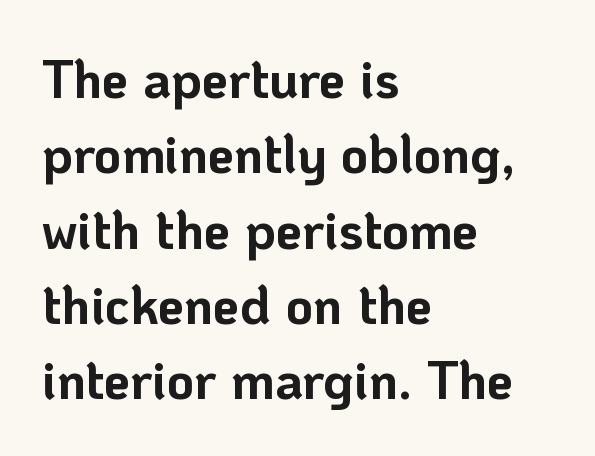
Q: Is the text bold? A: Yes.
Q: Is the text italic (slanted)? A: No, it is upright.
Q: Is the typeface a serif or a sans-serif typeface? A: Sans-serif.
Q: Is the text underlined? A: No.
Q: How is the paragraph aligned? A: Left-aligned.
Q: Is the spacing between letters normal or unusually wide? A: Normal.
Q: Is the spacing between lines tight, normal or loose? A: Normal.
Q: Width (condensed, normal, or wide)? A: Normal.
Q: Stroke contrast? A: Low.
Q: x-height? A: Medium.
Q: Monospaced? A: No.
